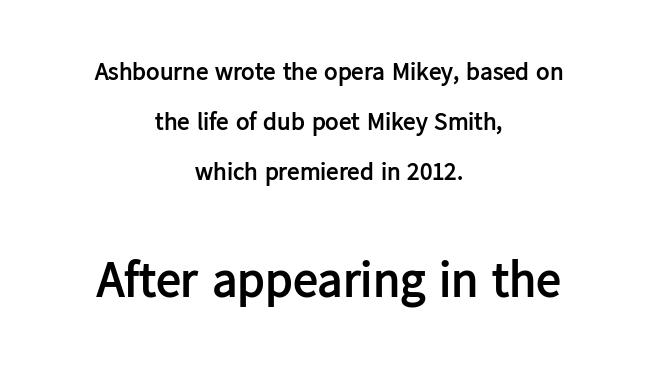
The image shows 50 px semibold sans-serif type, upright; set centered, loose line spacing (2.0x), normal letter spacing, not underlined; the second (bottom) block is 2.0x larger; low stroke contrast and a medium x-height.
